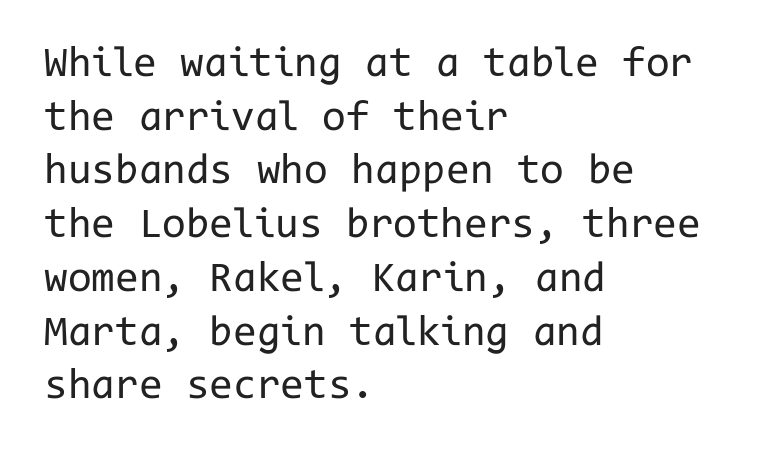
The type family on display is of the sans-serif kind. The rendering uses a moderate line-height, typical for paragraphs. If you drew a line through each stem, it would be perfectly vertical. The area under the type is left untouched. Stroke mass is kept to a normal reading level or below.
